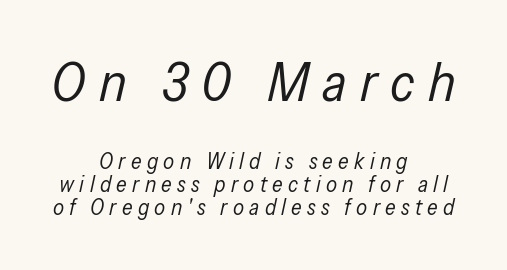
Q: Is the text bold? A: No.
Q: Is the text italic (slanted)? A: Yes, it leans right by about 13 degrees.
Q: Is the text underlined? A: No.
Q: How is the paragraph aligned? A: Centered.
Q: Is the spacing between letters normal or unusually wide? A: Unusually wide.
Q: Is the spacing between lines tight, normal or loose? A: Tight.
Q: Which block of text is set in a larger size, the first (top) or the second (bottom)? A: The first (top) one.
Q: Width (condensed, normal, or wide)? A: Condensed.
Q: Stroke contrast? A: Low.
Q: x-height? A: Medium.
Q: Monospaced? A: No.
